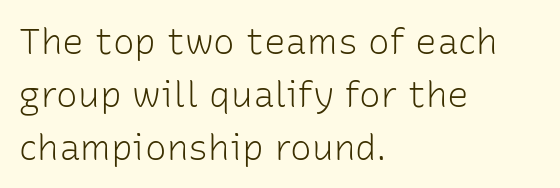
Q: Is the text bold? A: No.
Q: Is the text italic (slanted)? A: No, it is upright.
Q: Is the typeface a serif or a sans-serif typeface? A: Sans-serif.
Q: Is the text underlined? A: No.
Q: How is the paragraph aligned? A: Left-aligned.
Q: Is the spacing between letters normal or unusually wide? A: Normal.
Q: Is the spacing between lines tight, normal or loose? A: Normal.
Q: Width (condensed, normal, or wide)? A: Normal.
Q: Stroke contrast? A: Low.
Q: x-height? A: Medium.
Q: Monospaced? A: No.
